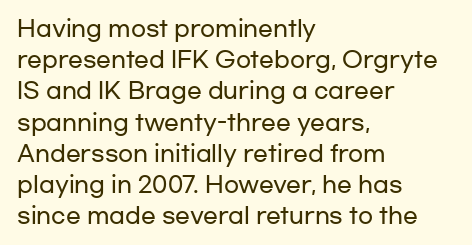
The image shows 22 px text type, upright; set left-aligned, normal line spacing (1.42x), normal letter spacing, not underlined.
